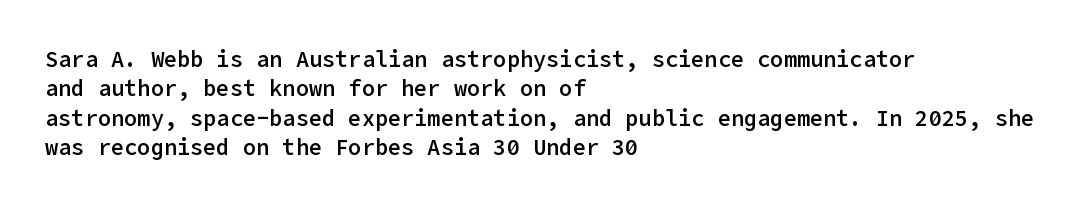
The image shows 22 px text type, upright; set left-aligned, normal line spacing (1.33x), normal letter spacing, not underlined.
